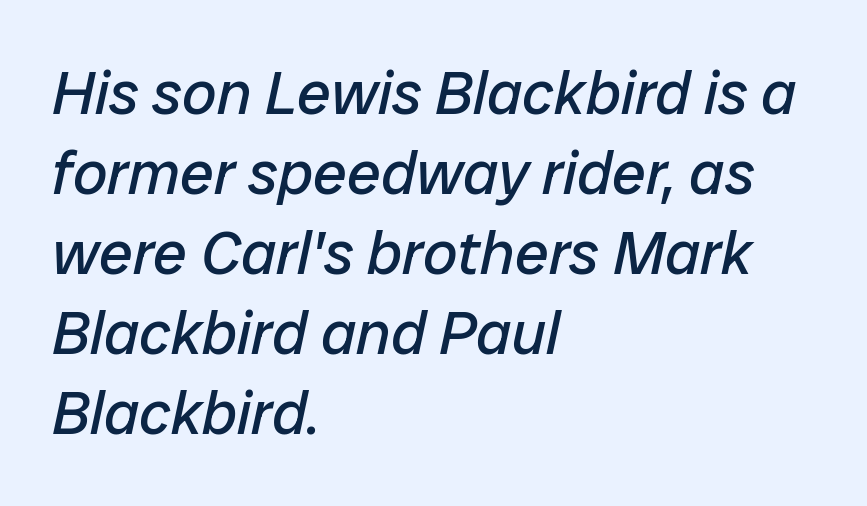
The image shows 61 px regular-weight type, italic (leaning right); set left-aligned, normal line spacing (1.31x), normal letter spacing, not underlined; low stroke contrast and a medium x-height.
